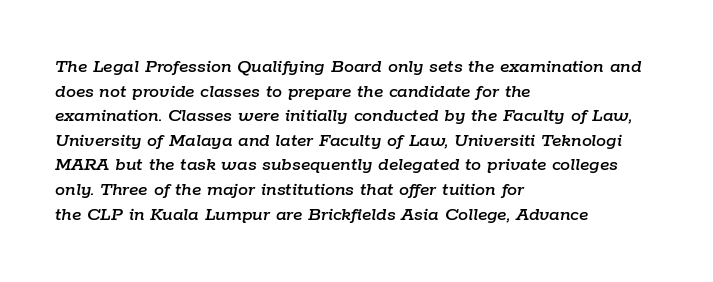
Q: Is the text italic (slanted)? A: Yes, it leans right by about 9 degrees.
Q: Is the text underlined? A: No.
Q: How is the paragraph aligned? A: Left-aligned.
Q: Is the spacing between letters normal or unusually wide? A: Normal.
